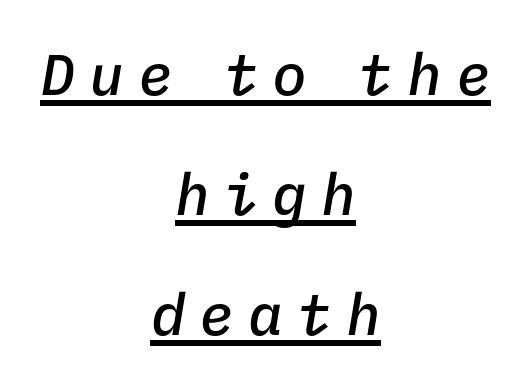
{"italic": "yes", "lean": "right", "slant_degrees": 9, "bold": "semi", "weight": "semibold", "width": "normal", "stroke_contrast": "low", "x_height": "medium", "monospaced": "yes", "underline": "yes", "align": "center", "line_spacing": "loose", "line_spacing_ratio": 2.07, "letter_spacing": "wide", "letter_spacing_em": 0.24, "glyph_px": 58}
